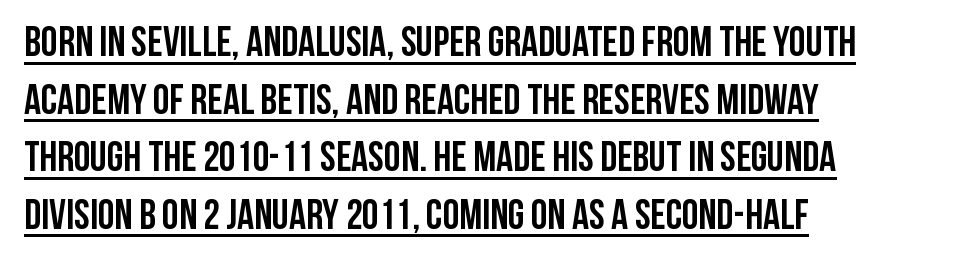
The image shows 42 px semibold, condensed sans-serif type, upright; set left-aligned, normal line spacing (1.37x), normal letter spacing, underlined; low stroke contrast and a large x-height.
